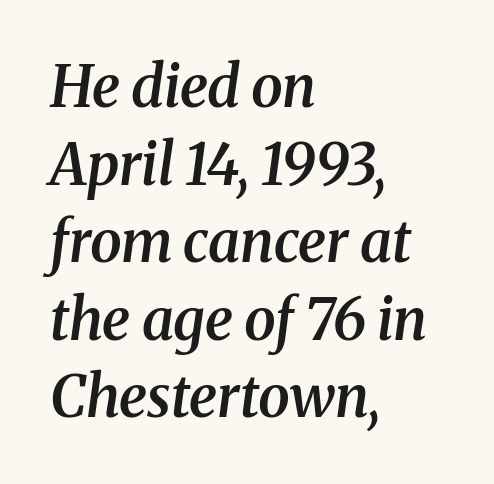
The font family rendered here belongs to the serif group. The space beneath each line is pristine and unruled. Compared with typical body copy, the letter spacing here is the same. Notice how the passage keeps a crisp vertical edge on the left only. Looking at the ascenders, they clearly lean.
